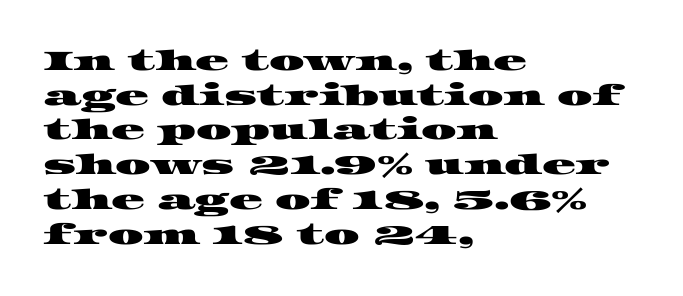
{"serif": "yes", "width": "wide", "stroke_contrast": "high", "x_height": "large", "monospaced": "no", "underline": "no", "align": "left", "line_spacing_ratio": 1.24, "letter_spacing": "normal", "letter_spacing_em": 0.0, "glyph_px": 28}
